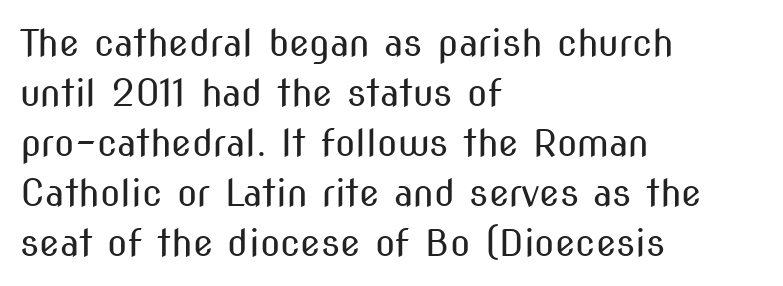
Style check: upright. This rendering uses left alignment, leaving the right contour irregular. Quick note: underline off. This is not heavy type; no bold has been used. Nothing sits at the stroke ends, so this counts as sans-serif. Do the characters align in a grid? No, the font is proportional.
